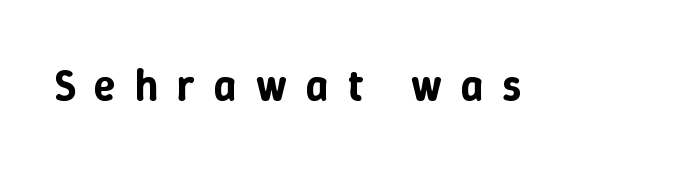
The image shows 44 px text type, upright; set unusually wide letter spacing (+0.43 em), not underlined; low stroke contrast and a medium x-height.
